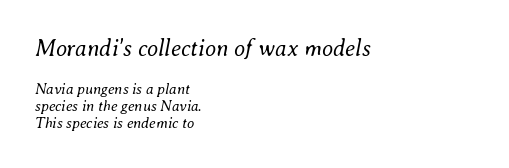
The image shows 23 px text type, italic (leaning right); set left-aligned, tight line spacing (1.15x), normal letter spacing, not underlined; the first (top) block is 1.53x larger.
